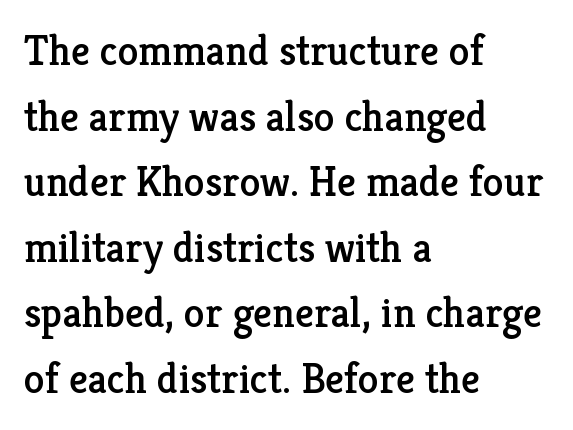
Serif or sans? Serif — the stroke terminals have little feet. Letters rest on an invisible, unmarked baseline. Spacing between characters is what you'd get straight out of the box. The lines sit at an ordinary, default distance from one another.
